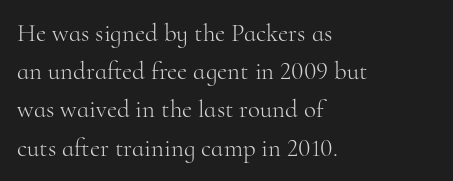
Q: Is the text bold? A: No.
Q: Is the text italic (slanted)? A: No, it is upright.
Q: Is the text underlined? A: No.
Q: How is the paragraph aligned? A: Left-aligned.
Q: Is the spacing between letters normal or unusually wide? A: Normal.
Q: Is the spacing between lines tight, normal or loose? A: Normal.
